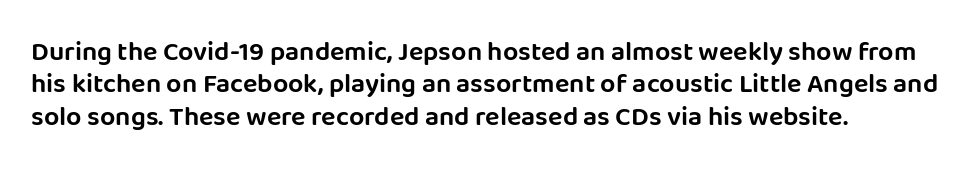
Q: Is the text italic (slanted)? A: No, it is upright.
Q: Is the text underlined? A: No.
Q: Is the spacing between letters normal or unusually wide? A: Normal.
